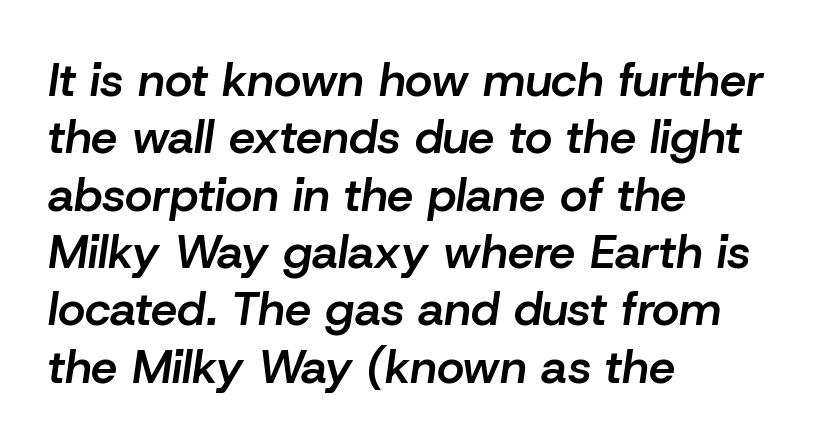
The axis of the letterforms is tilted away from vertical. All the whitespace from short lines collects on the right. These lines are rendered in a variable-pitch font. The sample has been set in demibold, a notch under bold. Type without underlining.
